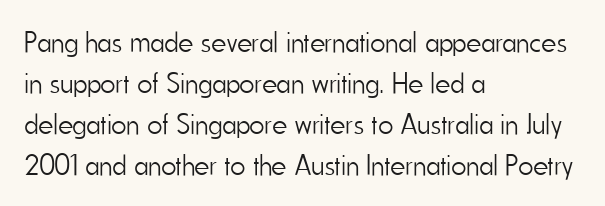
The image shows 29 px light, condensed sans-serif type, upright; set left-aligned, normal line spacing (1.41x), normal letter spacing, not underlined; low stroke contrast and a small x-height.
